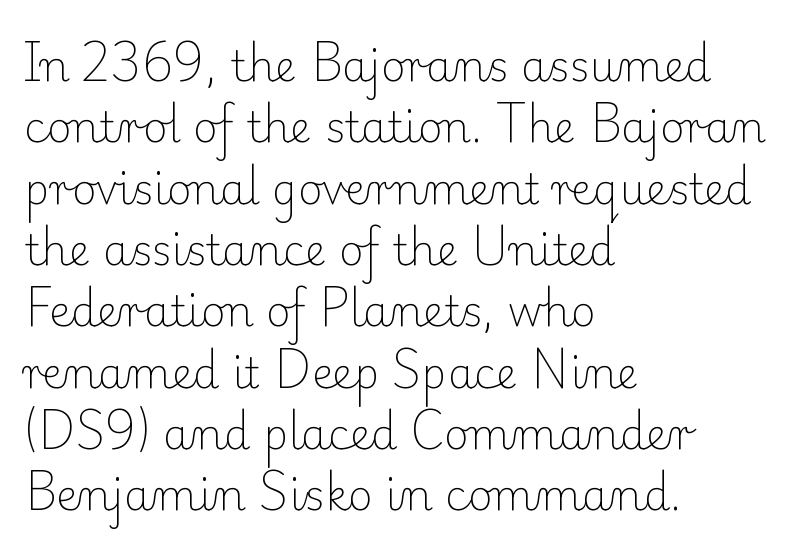
Upright lettering throughout. Line spacing here is normal. The baseline area is clear. Inter-character spacing is left at the font's built-in metrics. These lines are rendered in a variable-pitch font. In CSS terms this would be text-align: left.
